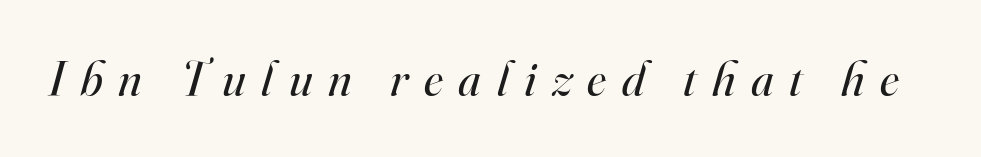
Q: Is the text bold? A: No.
Q: Is the text italic (slanted)? A: Yes, it leans right by about 16 degrees.
Q: Is the typeface a serif or a sans-serif typeface? A: Serif.
Q: Is the text underlined? A: No.
Q: Is the spacing between letters normal or unusually wide? A: Unusually wide.
Q: Width (condensed, normal, or wide)? A: Normal.
Q: Stroke contrast? A: High.
Q: x-height? A: Small.
Q: Monospaced? A: No.
